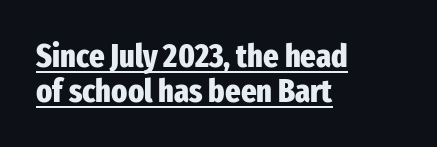
Notice how thick the strokes are: this is what a full bold looks like. Observe the ordinary spacing: letters are neighbours, not strangers. The typography opts for an upright posture over an oblique one. The words here are underlined. Baseline-to-baseline distance is barely more than the letter height.
